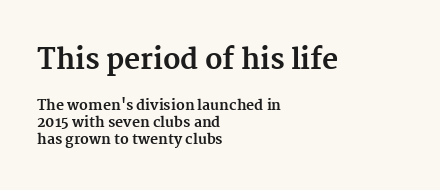
The letters in the upper block stand taller than those in the block below. The type sits square on the baseline with zero lean. Stroke terminals: seriffed. Reading down the block, your eye returns to a fixed left position each line. These lines are rendered in a variable-pitch font. This rendering leaves character spacing at its baseline value.
